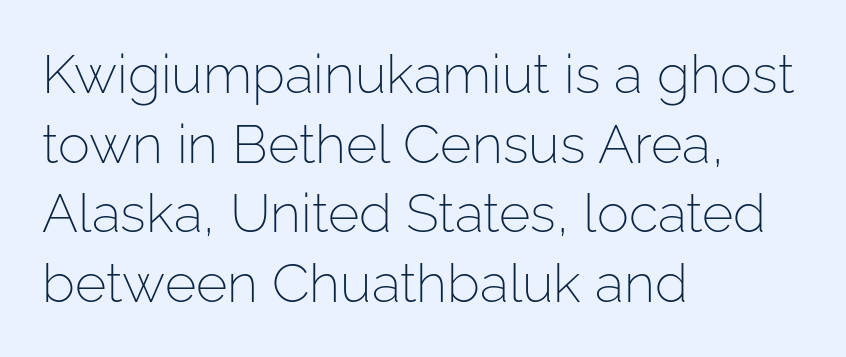
Q: Is the text bold? A: No.
Q: Is the text italic (slanted)? A: No, it is upright.
Q: Is the typeface a serif or a sans-serif typeface? A: Sans-serif.
Q: Is the text underlined? A: No.
Q: How is the paragraph aligned? A: Left-aligned.
Q: Is the spacing between letters normal or unusually wide? A: Normal.
Q: Is the spacing between lines tight, normal or loose? A: Normal.
Q: Width (condensed, normal, or wide)? A: Normal.
Q: Stroke contrast? A: Low.
Q: x-height? A: Medium.
Q: Monospaced? A: No.
